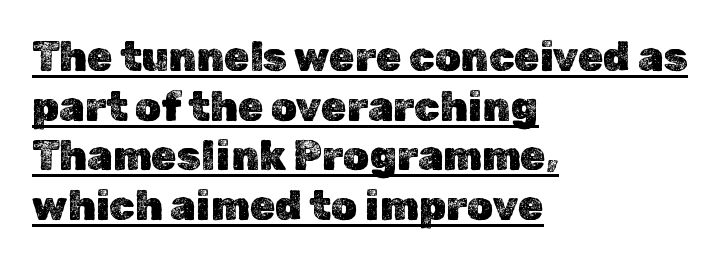
Q: Is the text italic (slanted)? A: No, it is upright.
Q: Is the text underlined? A: Yes.
Q: How is the paragraph aligned? A: Left-aligned.
Q: Is the spacing between letters normal or unusually wide? A: Normal.
Q: Width (condensed, normal, or wide)? A: Normal.
Q: x-height? A: Medium.
Q: Monospaced? A: No.
